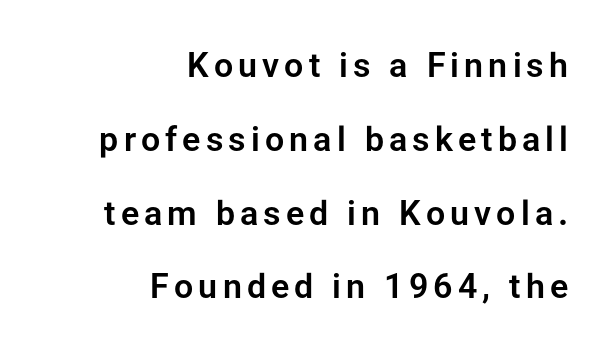
The glyphs are unaccompanied by any horizontal stroke below them. The lines in this sample share a right terminus and differ only in where they begin. Stroke terminals: plain, sans-serif. Tall strokes in this sample are plumb rather than angled.
